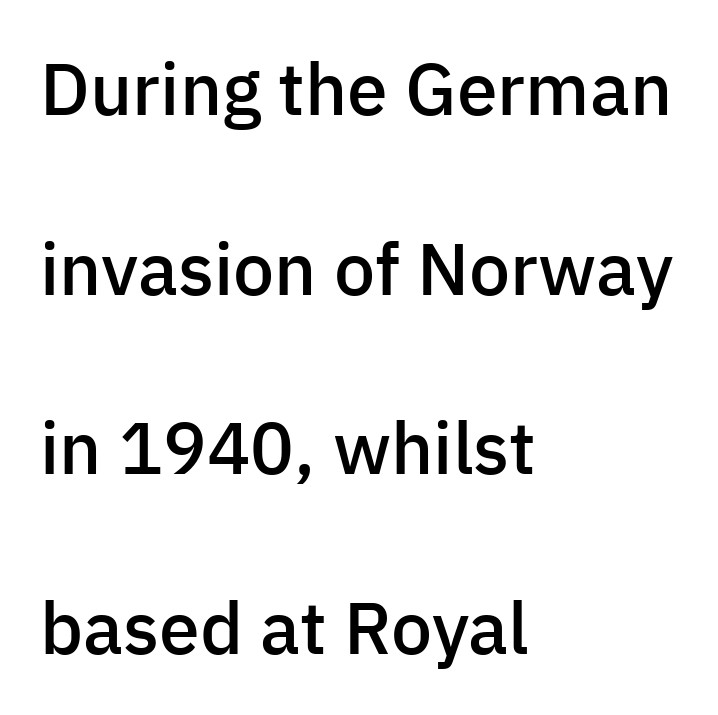
Q: Is the text bold? A: Semi-bold.
Q: Is the text italic (slanted)? A: No, it is upright.
Q: Is the typeface a serif or a sans-serif typeface? A: Sans-serif.
Q: Is the text underlined? A: No.
Q: How is the paragraph aligned? A: Left-aligned.
Q: Is the spacing between letters normal or unusually wide? A: Normal.
Q: Is the spacing between lines tight, normal or loose? A: Loose.
Q: Width (condensed, normal, or wide)? A: Normal.
Q: Stroke contrast? A: Low.
Q: x-height? A: Medium.
Q: Monospaced? A: No.
